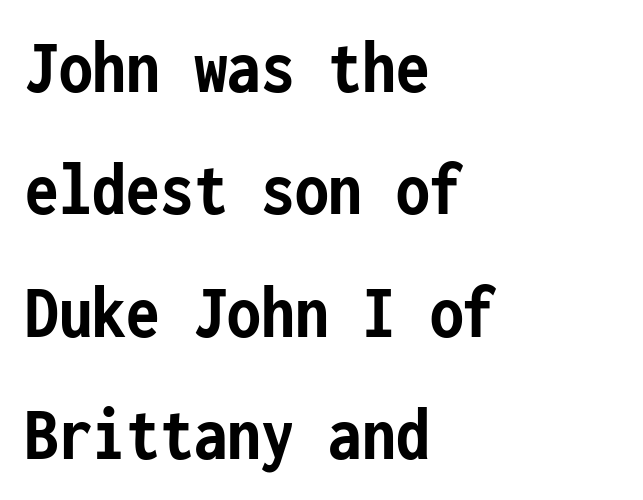
Q: Is the text bold? A: Yes.
Q: Is the text italic (slanted)? A: No, it is upright.
Q: Is the typeface a serif or a sans-serif typeface? A: Sans-serif.
Q: Is the text underlined? A: No.
Q: How is the paragraph aligned? A: Left-aligned.
Q: Is the spacing between letters normal or unusually wide? A: Normal.
Q: Is the spacing between lines tight, normal or loose? A: Normal.
Q: Width (condensed, normal, or wide)? A: Condensed.
Q: Stroke contrast? A: Low.
Q: x-height? A: Medium.
Q: Monospaced? A: Yes.
